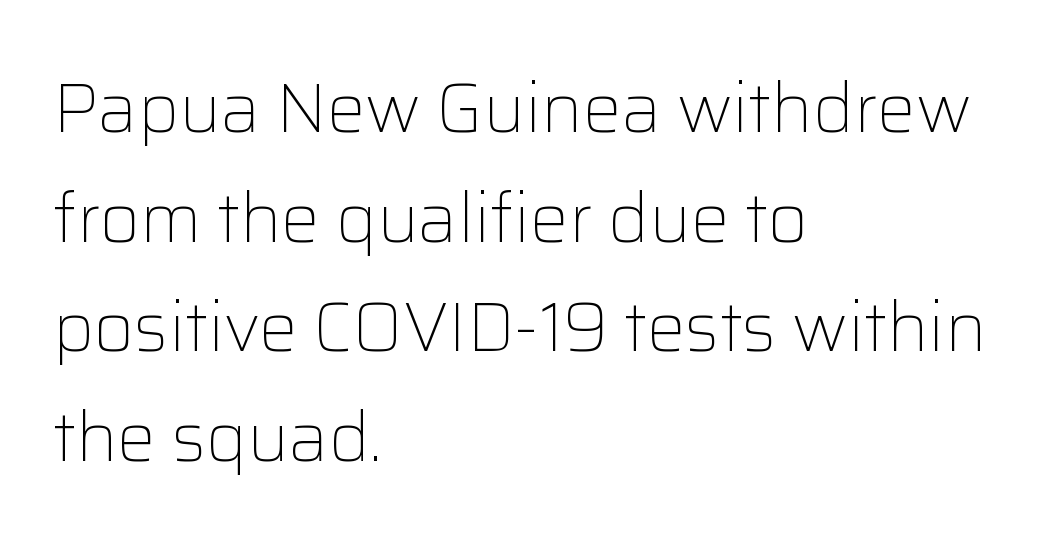
Q: Is the text bold? A: No.
Q: Is the text italic (slanted)? A: No, it is upright.
Q: Is the typeface a serif or a sans-serif typeface? A: Sans-serif.
Q: Is the text underlined? A: No.
Q: How is the paragraph aligned? A: Left-aligned.
Q: Is the spacing between letters normal or unusually wide? A: Normal.
Q: Is the spacing between lines tight, normal or loose? A: Normal.
Q: Width (condensed, normal, or wide)? A: Normal.
Q: Stroke contrast? A: Low.
Q: x-height? A: Medium.
Q: Monospaced? A: No.
